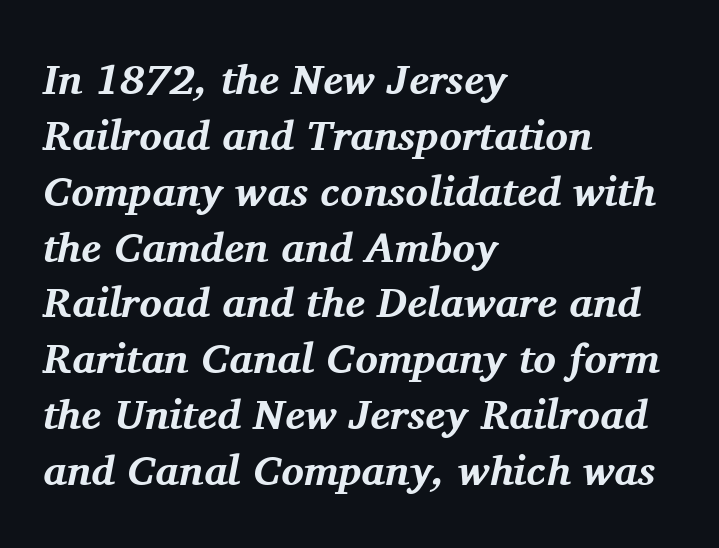
The image shows 42 px bold serif type, italic (leaning right); set left-aligned, normal line spacing (1.33x), normal letter spacing, not underlined; medium stroke contrast and a medium x-height.
